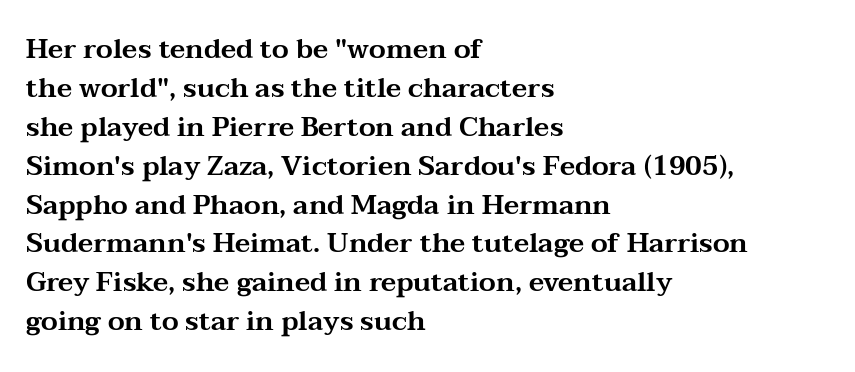
The image shows 27 px text type, upright; set left-aligned, normal line spacing (1.44x), normal letter spacing, not underlined.
